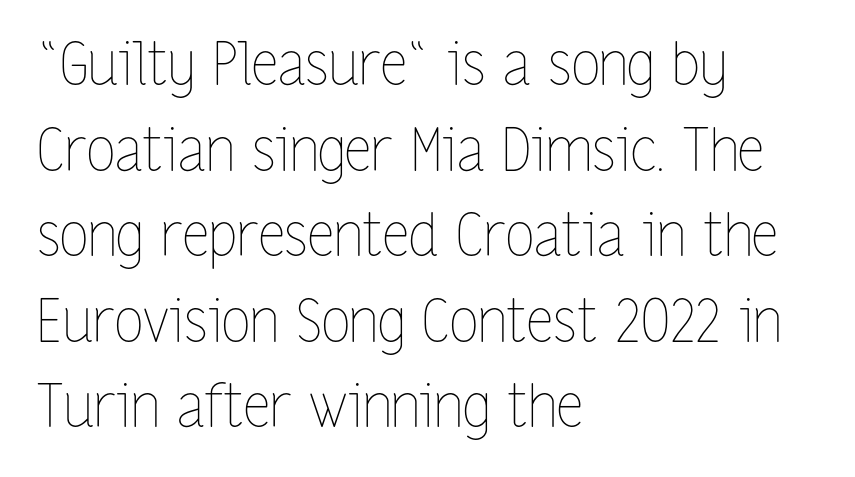
Q: Is the text bold? A: No.
Q: Is the text italic (slanted)? A: No, it is upright.
Q: Is the text underlined? A: No.
Q: How is the paragraph aligned? A: Left-aligned.
Q: Is the spacing between letters normal or unusually wide? A: Normal.
Q: Is the spacing between lines tight, normal or loose? A: Normal.
Q: Width (condensed, normal, or wide)? A: Condensed.
Q: Stroke contrast? A: Low.
Q: x-height? A: Medium.
Q: Monospaced? A: No.
